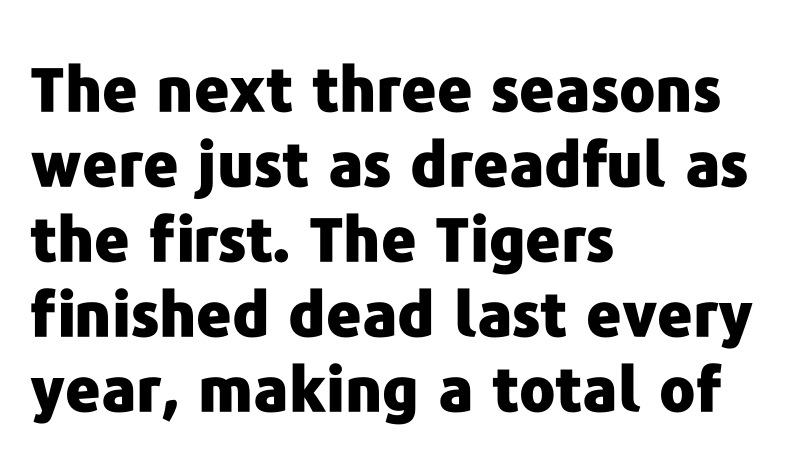
Q: Is the text bold? A: Yes.
Q: Is the text italic (slanted)? A: No, it is upright.
Q: Is the typeface a serif or a sans-serif typeface? A: Sans-serif.
Q: Is the text underlined? A: No.
Q: How is the paragraph aligned? A: Left-aligned.
Q: Is the spacing between letters normal or unusually wide? A: Normal.
Q: Width (condensed, normal, or wide)? A: Normal.
Q: Stroke contrast? A: Low.
Q: x-height? A: Medium.
Q: Monospaced? A: No.
